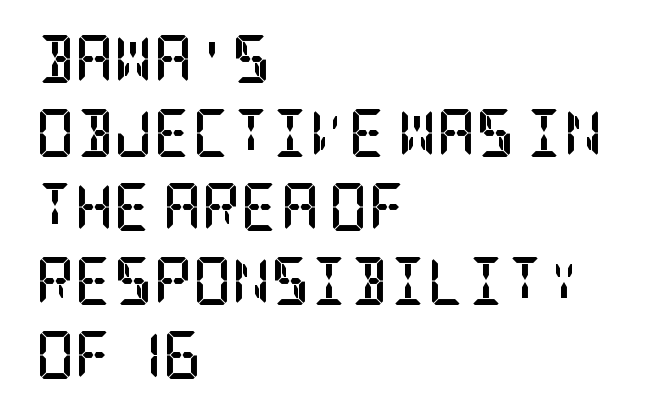
Q: Is the text bold? A: Yes.
Q: Is the text italic (slanted)? A: No, it is upright.
Q: Is the typeface a serif or a sans-serif typeface? A: Serif.
Q: Is the text underlined? A: No.
Q: How is the paragraph aligned? A: Left-aligned.
Q: Is the spacing between letters normal or unusually wide? A: Normal.
Q: Is the spacing between lines tight, normal or loose? A: Normal.
Q: Width (condensed, normal, or wide)? A: Condensed.
Q: Stroke contrast? A: Low.
Q: x-height? A: Large.
